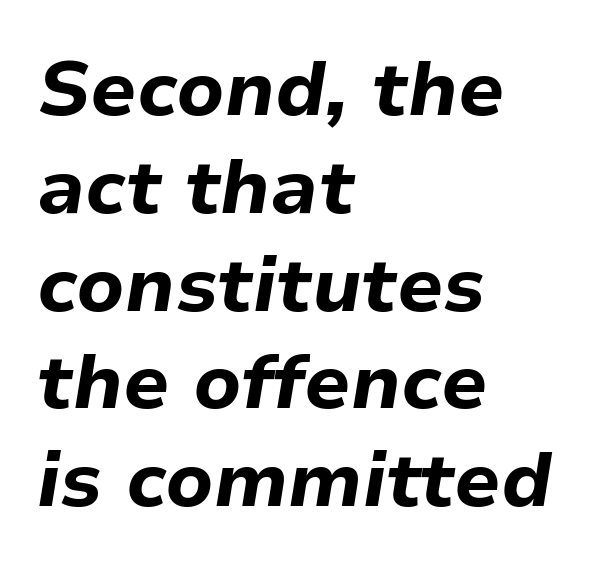
{"italic": "yes", "lean": "right", "slant_degrees": 9, "bold": "yes", "weight": "bold", "width": "normal", "stroke_contrast": "low", "x_height": "medium", "monospaced": "no", "underline": "no", "align": "left", "line_spacing": "normal", "line_spacing_ratio": 1.27, "letter_spacing": "normal", "letter_spacing_em": 0.0, "glyph_px": 77}
